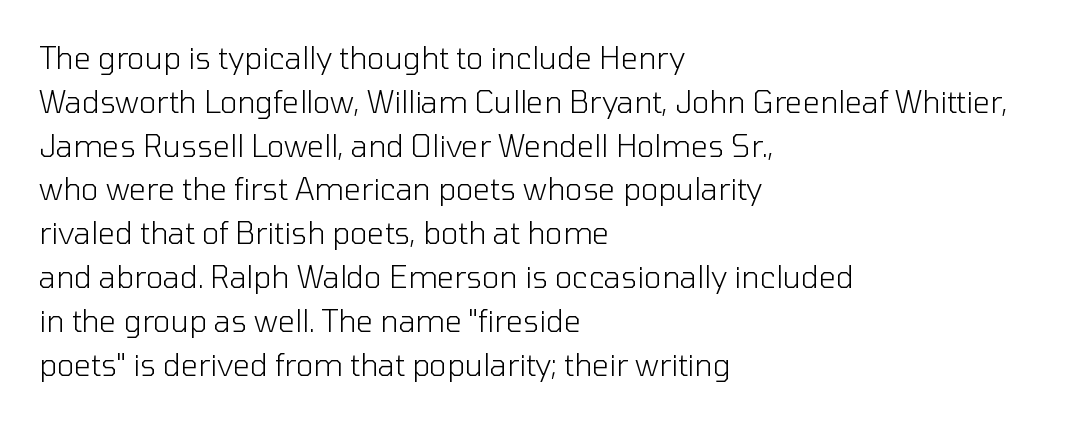
The image shows 30 px light sans-serif type, upright; set left-aligned, normal line spacing (1.46x), normal letter spacing, not underlined; low stroke contrast and a medium x-height.
